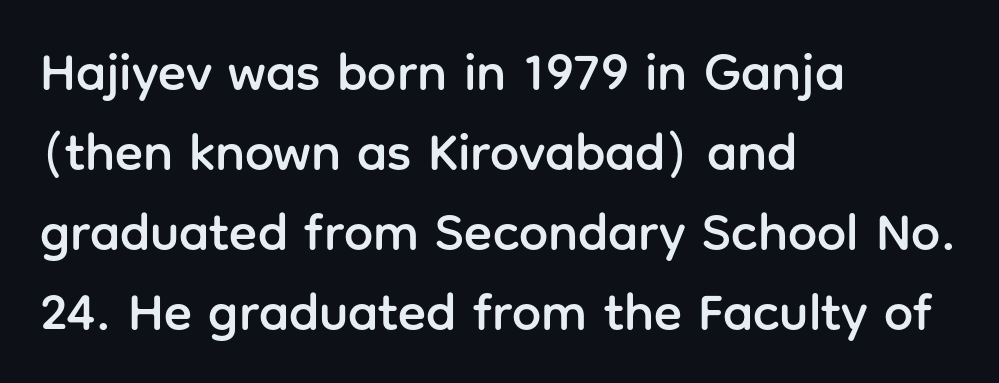
The image shows 52 px sans-serif type, upright; set left-aligned, normal line spacing (1.54x), normal letter spacing, not underlined; low stroke contrast and a medium x-height.
